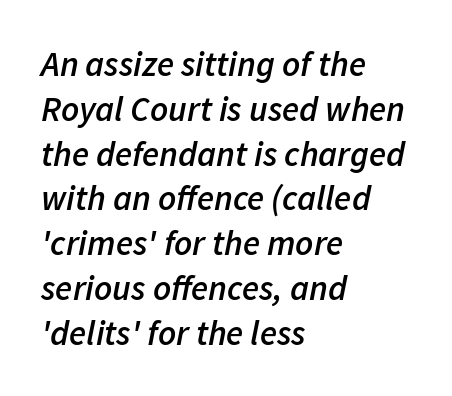
The rendering uses natural spacing where letterforms have individual widths. Bold? Not quite — semibold, heavier than regular but stopping short. Teacher's note: observe the even left margin — that is flush-left alignment. A clean baseline with only descenders dipping below it. If you measured baseline to baseline, you'd find a middling distance.
